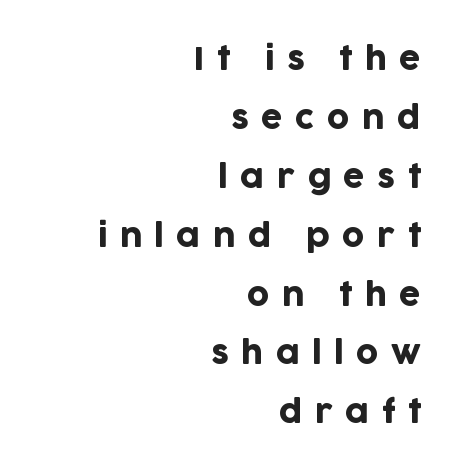
Characters follow at a spacing far wider than the type designer built in. The specimen reads as upright at a glance. Character widths vary here, with narrow letters taking less room than wide ones. Whoever set this chose breathing room over compactness in the vertical rhythm. The passage shown is typeset with a sans-serif family.
